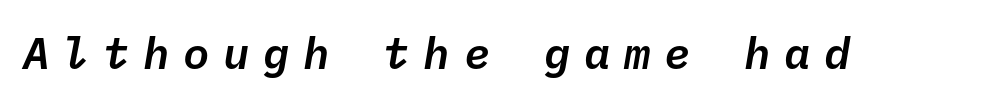
Q: Is the text italic (slanted)? A: Yes, it leans right by about 10 degrees.
Q: Is the text underlined? A: No.
Q: Is the spacing between letters normal or unusually wide? A: Unusually wide.
Q: Width (condensed, normal, or wide)? A: Normal.
Q: Stroke contrast? A: Low.
Q: x-height? A: Medium.
Q: Monospaced? A: Yes.
